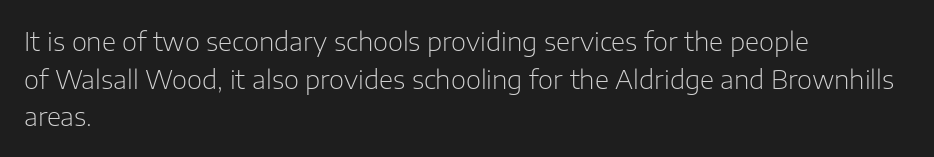
{"italic": "no", "bold": "no", "underline": "no", "align": "left", "line_spacing": "normal", "line_spacing_ratio": 1.45, "letter_spacing": "normal", "letter_spacing_em": 0.0, "glyph_px": 26}
